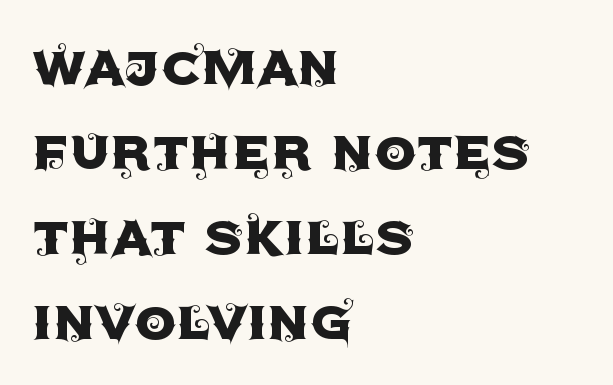
Q: Is the text italic (slanted)? A: No, it is upright.
Q: Is the typeface a serif or a sans-serif typeface? A: Sans-serif.
Q: Is the text underlined? A: No.
Q: How is the paragraph aligned? A: Left-aligned.
Q: Is the spacing between letters normal or unusually wide? A: Normal.
Q: Is the spacing between lines tight, normal or loose? A: Normal.
Q: Width (condensed, normal, or wide)? A: Normal.
Q: x-height? A: Large.
Q: Monospaced? A: No.
